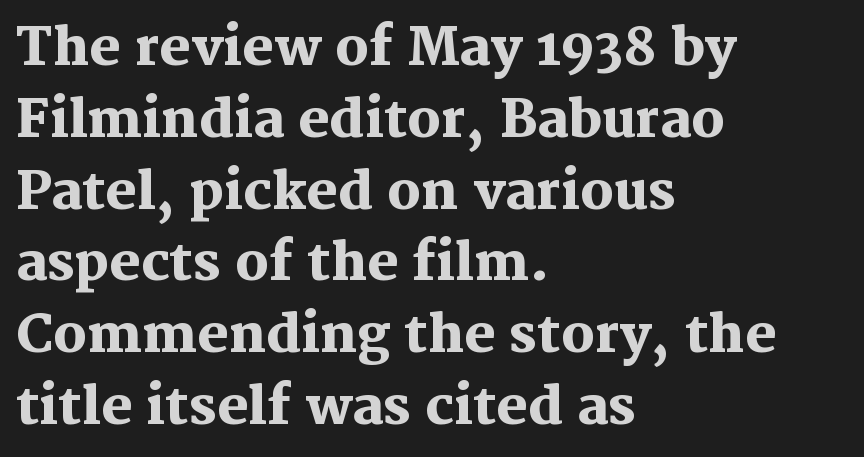
Q: Is the text bold? A: Yes.
Q: Is the text italic (slanted)? A: No, it is upright.
Q: Is the typeface a serif or a sans-serif typeface? A: Serif.
Q: Is the text underlined? A: No.
Q: How is the paragraph aligned? A: Left-aligned.
Q: Is the spacing between letters normal or unusually wide? A: Normal.
Q: Is the spacing between lines tight, normal or loose? A: Normal.
Q: Width (condensed, normal, or wide)? A: Normal.
Q: Stroke contrast? A: Medium.
Q: x-height? A: Medium.
Q: Monospaced? A: No.
